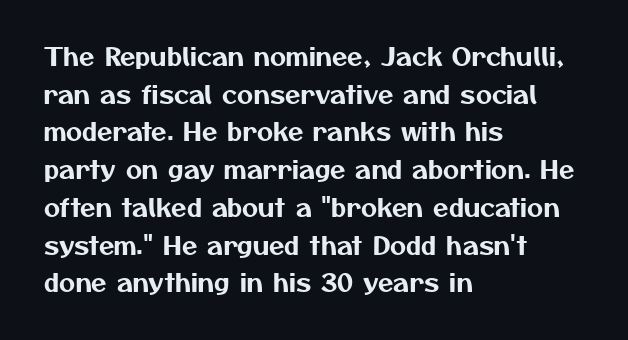
The image shows 25 px text type; set left-aligned, normal line spacing (1.51x), normal letter spacing, not underlined.
